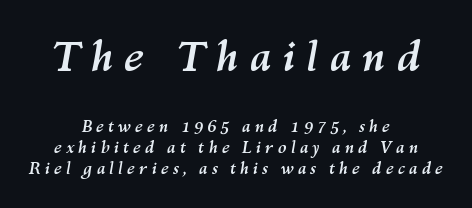
The image shows 41 px semibold type, italic (leaning right); set centered, normal line spacing (1.32x), unusually wide letter spacing (+0.24 em), not underlined; the first (top) block is 2.56x larger; medium stroke contrast and a medium x-height.
